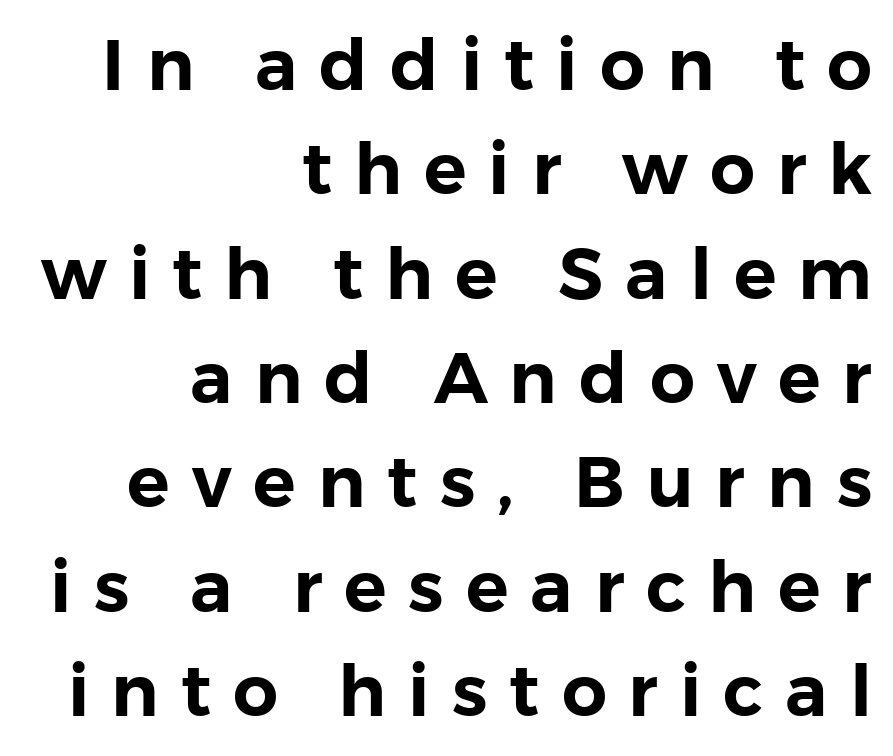
{"serif": "no", "italic": "no", "width": "normal", "stroke_contrast": "low", "x_height": "medium", "monospaced": "no", "underline": "no", "align": "right", "line_spacing": "normal", "line_spacing_ratio": 1.47, "letter_spacing": "wide", "letter_spacing_em": 0.31, "glyph_px": 71}
